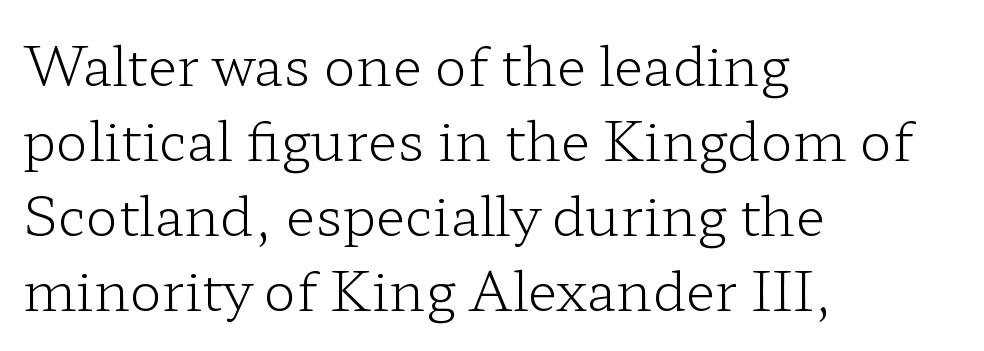
Q: Is the text bold? A: No.
Q: Is the text italic (slanted)? A: No, it is upright.
Q: Is the typeface a serif or a sans-serif typeface? A: Serif.
Q: Is the text underlined? A: No.
Q: How is the paragraph aligned? A: Left-aligned.
Q: Is the spacing between letters normal or unusually wide? A: Normal.
Q: Is the spacing between lines tight, normal or loose? A: Normal.
Q: Width (condensed, normal, or wide)? A: Wide.
Q: Stroke contrast? A: Low.
Q: x-height? A: Medium.
Q: Monospaced? A: No.
